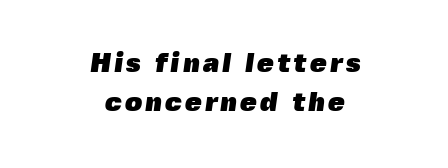
{"bold": "yes", "underline": "no", "align": "center", "line_spacing": "normal", "line_spacing_ratio": 1.44, "glyph_px": 27}
